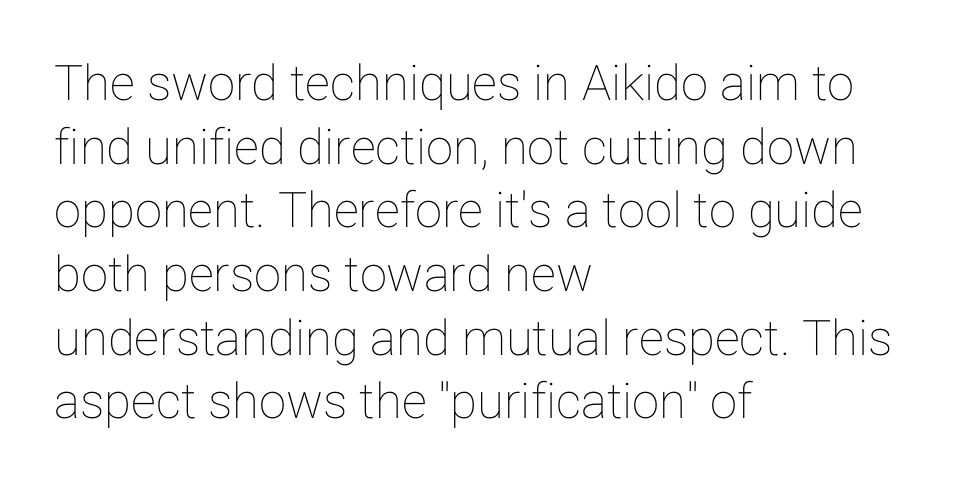
{"italic": "no", "width": "normal", "stroke_contrast": "low", "x_height": "medium", "monospaced": "no", "underline": "no", "align": "left", "line_spacing": "normal", "line_spacing_ratio": 1.3, "letter_spacing": "normal", "letter_spacing_em": 0.0, "glyph_px": 49}
